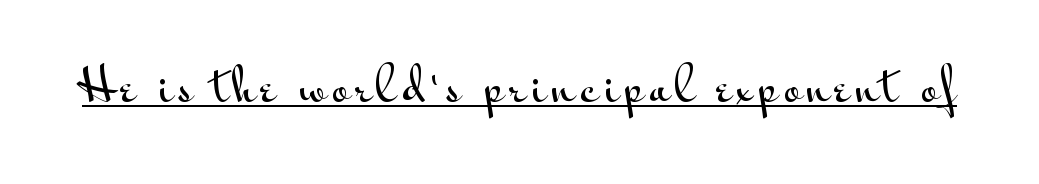
The image shows 46 px wide sans-serif type; set underlined; medium stroke contrast and a small x-height.
